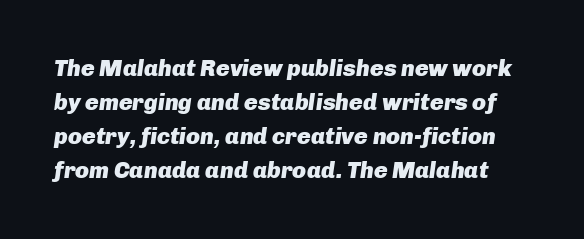
{"italic": "yes", "lean": "right", "slant_degrees": 8, "bold": "yes", "underline": "no", "line_spacing": "normal", "line_spacing_ratio": 1.48, "letter_spacing": "normal", "letter_spacing_em": 0.0, "glyph_px": 23}
